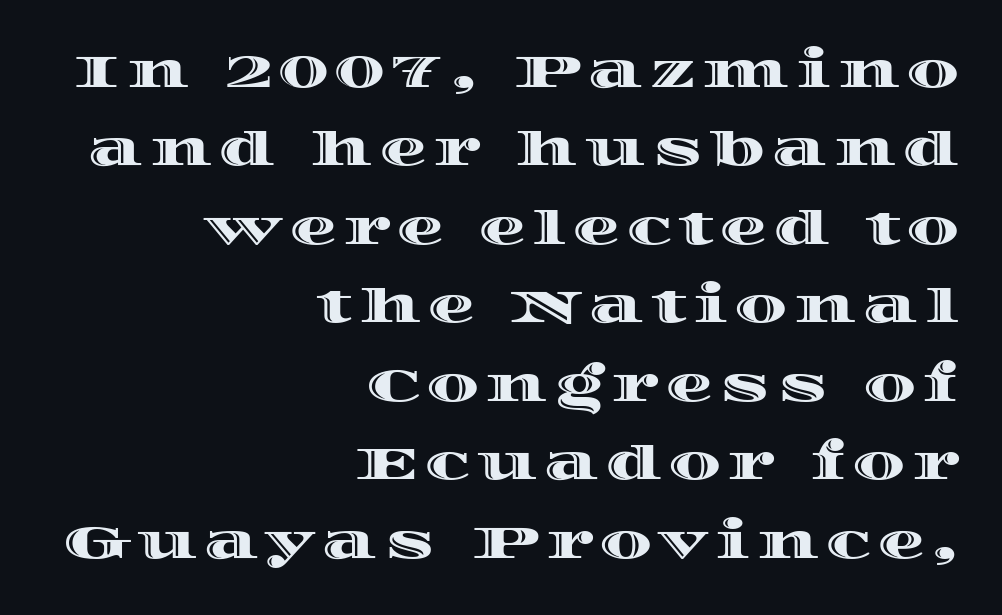
Characters remain perfectly vertical along every line. The designer left line spacing at the default. The gap between lines stays unmarked. Note the varied advance widths — an 'i' is clearly narrower than an 'm'. The paragraph has a hard right edge and a soft left edge.
